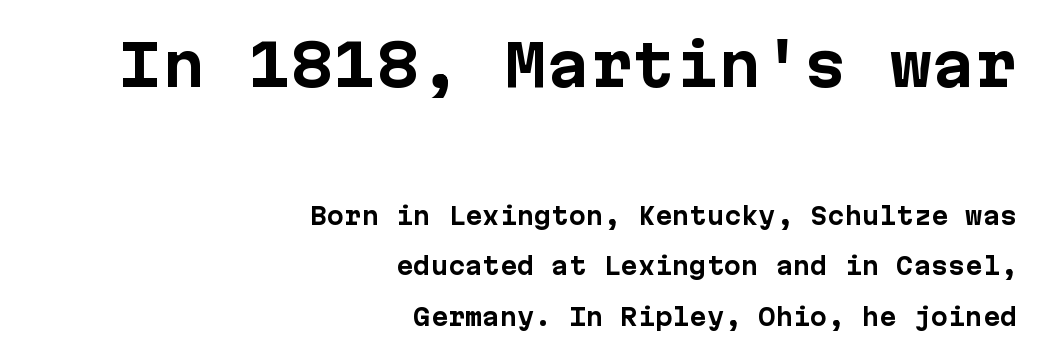
The image shows 57 px bold sans-serif type, upright; set right-aligned, loose line spacing (2.21x), normal letter spacing, not underlined; the first (top) block is 2.48x larger; low stroke contrast and a medium x-height.
